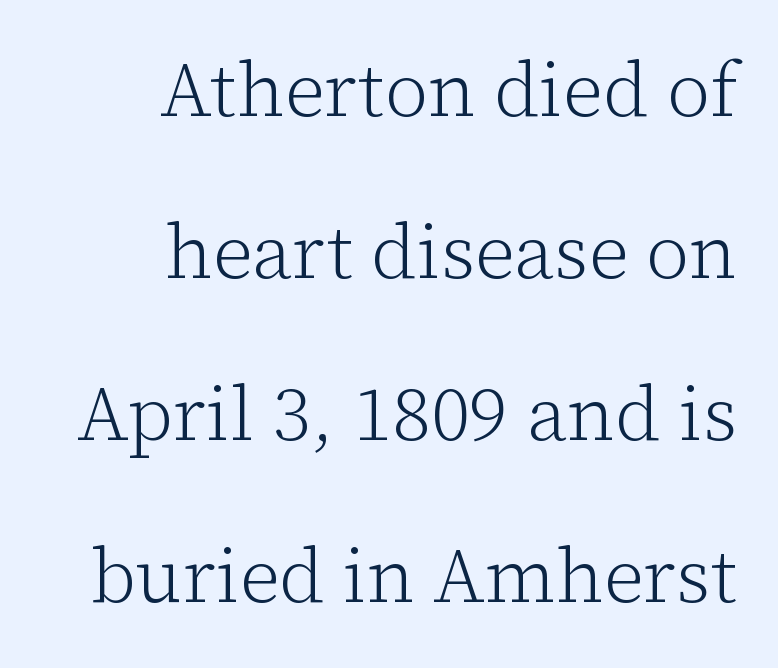
Q: Is the text bold? A: No.
Q: Is the text italic (slanted)? A: No, it is upright.
Q: Is the typeface a serif or a sans-serif typeface? A: Serif.
Q: Is the text underlined? A: No.
Q: How is the paragraph aligned? A: Right-aligned.
Q: Is the spacing between letters normal or unusually wide? A: Normal.
Q: Is the spacing between lines tight, normal or loose? A: Loose.
Q: Width (condensed, normal, or wide)? A: Normal.
Q: Stroke contrast? A: Low.
Q: x-height? A: Medium.
Q: Monospaced? A: No.
